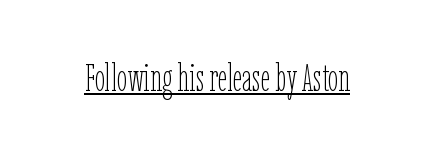
Q: Is the text bold? A: No.
Q: Is the text italic (slanted)? A: No, it is upright.
Q: Is the text underlined? A: Yes.
Q: Is the spacing between letters normal or unusually wide? A: Normal.
Q: Width (condensed, normal, or wide)? A: Condensed.
Q: Stroke contrast? A: Low.
Q: x-height? A: Medium.
Q: Monospaced? A: No.
